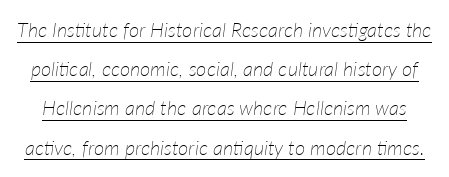
Q: Is the text bold? A: No.
Q: Is the text italic (slanted)? A: Yes, it leans right by about 7 degrees.
Q: Is the text underlined? A: Yes.
Q: Is the spacing between letters normal or unusually wide? A: Normal.
Q: Is the spacing between lines tight, normal or loose? A: Loose.
